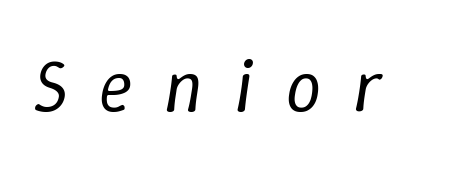
{"italic": "yes", "lean": "right", "slant_degrees": 9, "bold": "no", "weight": "regular", "width": "normal", "stroke_contrast": "low", "x_height": "medium", "monospaced": "no", "underline": "no", "letter_spacing": "wide", "letter_spacing_em": 0.42, "glyph_px": 73}
